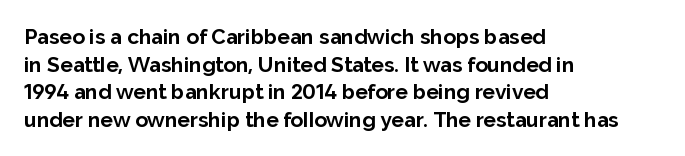
{"italic": "no", "bold": "yes", "underline": "no", "align": "left", "line_spacing": "normal", "line_spacing_ratio": 1.31, "letter_spacing": "normal", "letter_spacing_em": 0.0, "glyph_px": 21}
